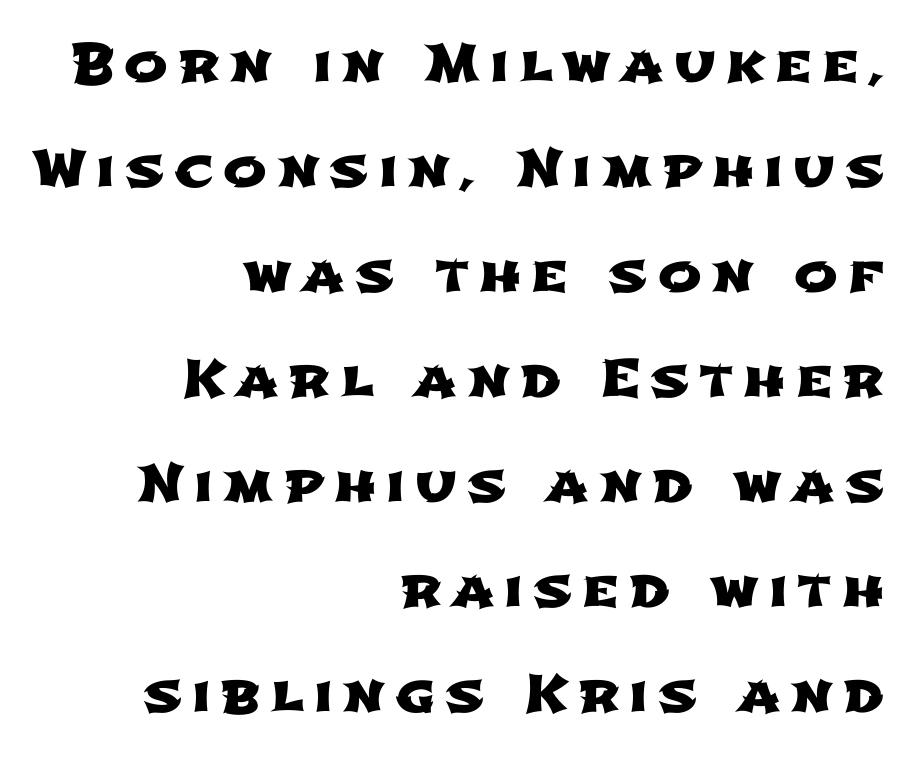
Q: Is the typeface a serif or a sans-serif typeface? A: Sans-serif.
Q: Is the text underlined? A: No.
Q: How is the paragraph aligned? A: Right-aligned.
Q: Is the spacing between lines tight, normal or loose? A: Loose.
Q: Width (condensed, normal, or wide)? A: Wide.
Q: Stroke contrast? A: Low.
Q: x-height? A: Medium.
Q: Monospaced? A: No.
